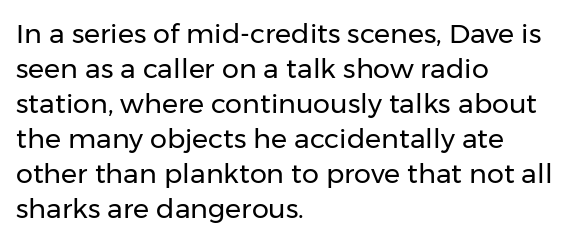
Style check: upright. Plain, unruled lines of type. The paragraph has a hard left edge and a soft right edge. This rendering leaves character spacing at its baseline value. A typesetter would call this leading conventional body-copy spacing. These glyphs show unthickened strokes, regular width or finer.
